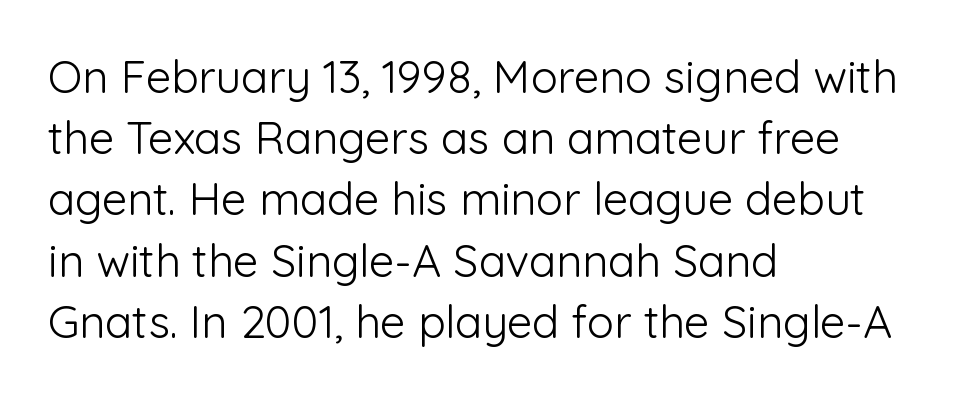
Q: Is the text bold? A: No.
Q: Is the text italic (slanted)? A: No, it is upright.
Q: Is the typeface a serif or a sans-serif typeface? A: Sans-serif.
Q: Is the text underlined? A: No.
Q: How is the paragraph aligned? A: Left-aligned.
Q: Is the spacing between letters normal or unusually wide? A: Normal.
Q: Is the spacing between lines tight, normal or loose? A: Normal.
Q: Width (condensed, normal, or wide)? A: Normal.
Q: Stroke contrast? A: Low.
Q: x-height? A: Medium.
Q: Monospaced? A: No.
